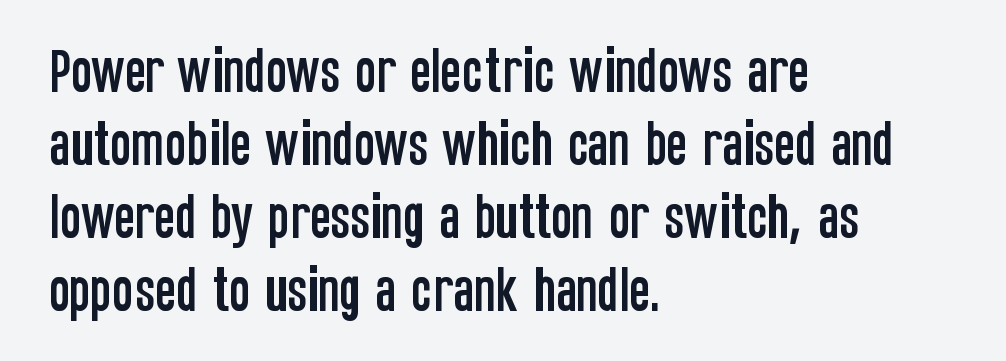
The image shows 50 px condensed sans-serif type, upright; set left-aligned, normal line spacing (1.46x), normal letter spacing, not underlined; low stroke contrast and a large x-height.
